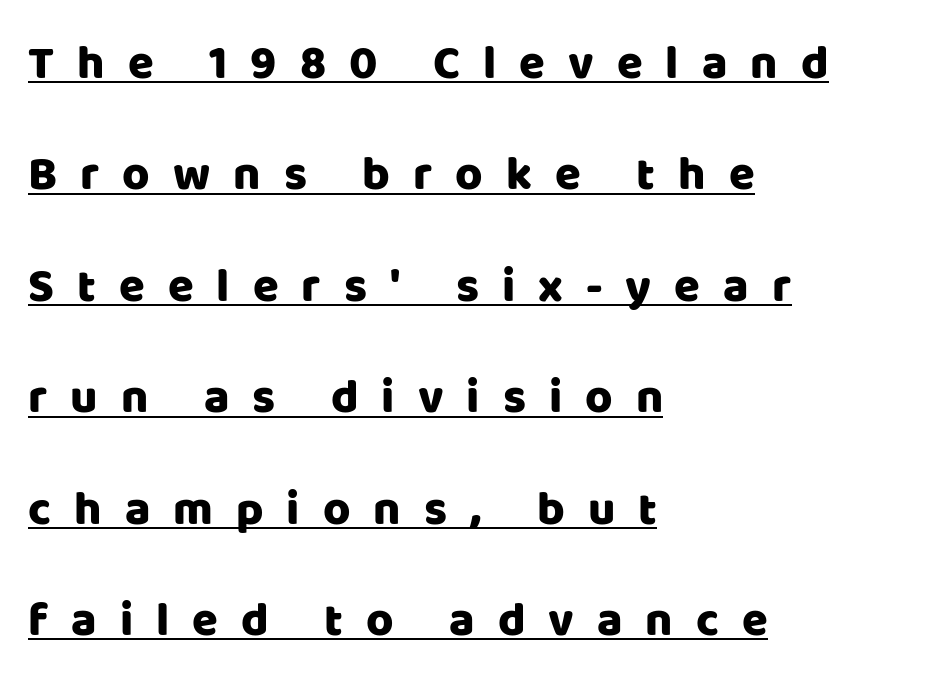
The image shows 47 px sans-serif type, upright; set left-aligned, loose line spacing (2.37x), unusually wide letter spacing (+0.49 em), underlined; low stroke contrast and a large x-height.
